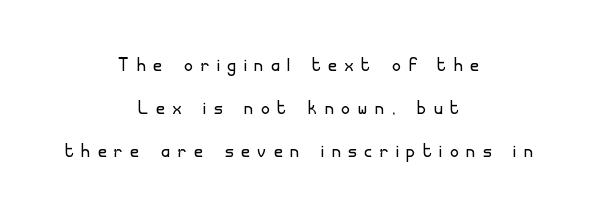
Only glyphs here, with clear space below each row. Centered paragraph, ragged on both sides. Substantial extra tracking has been applied to these lines. You can tell it's not italic because the verticals are truly vertical. Weight class: somewhere from thin through regular.
